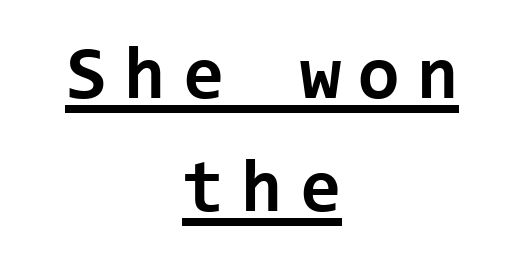
{"serif": "no", "italic": "no", "bold": "yes", "weight": "bold", "width": "normal", "stroke_contrast": "low", "x_height": "medium", "monospaced": "yes", "underline": "yes", "align": "center", "line_spacing": "normal", "line_spacing_ratio": 1.51, "letter_spacing": "wide", "letter_spacing_em": 0.23, "glyph_px": 75}
